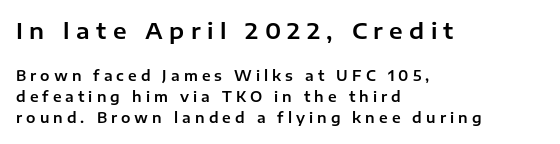
If you squint, the top block still reads clearly — it's the larger of the two. The line texture is sparse and dotted thanks to wide tracking. The specimen reads as upright at a glance. The strip under each line holds only bare page. The text block is weighted toward the left margin, trailing off unevenly rightward. The designer left line spacing at the default.
